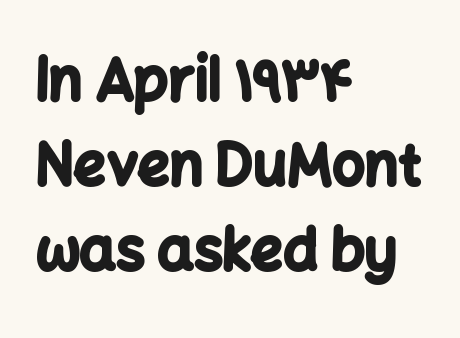
{"serif": "no", "italic": "no", "bold": "yes", "weight": "bold", "width": "normal", "stroke_contrast": "low", "x_height": "medium", "monospaced": "no", "underline": "no", "align": "left", "line_spacing": "normal", "line_spacing_ratio": 1.49, "letter_spacing": "normal", "letter_spacing_em": 0.0, "glyph_px": 57}
